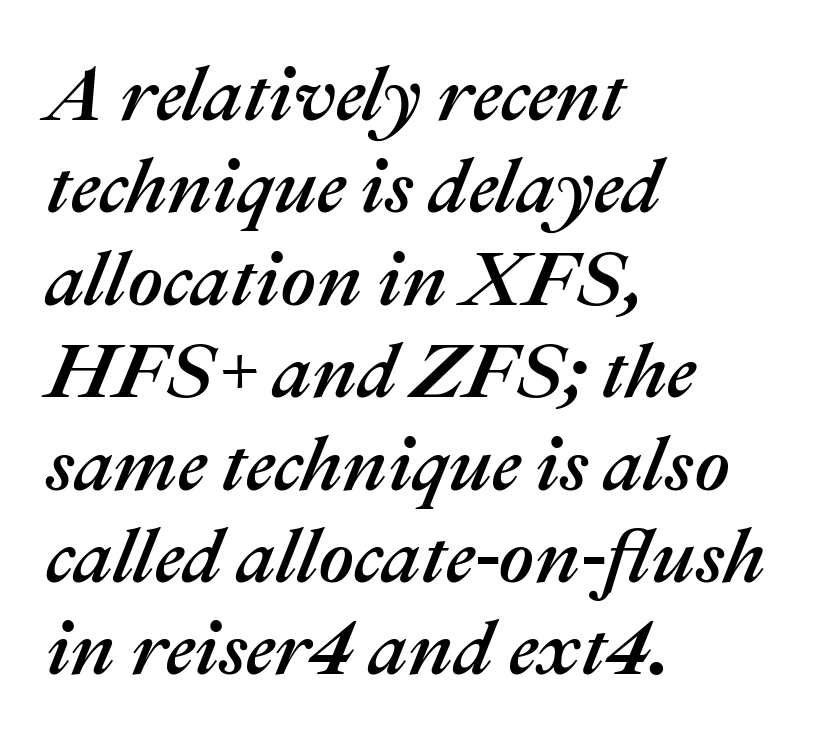
The face used here has a pronounced slope to its letters. A clean baseline with only descenders dipping below it. You could not count columns in this text — the font is proportionally spaced. These lines keep a tight, regular rhythm from letter to letter. These lines stack with their left ends in a neat column.
